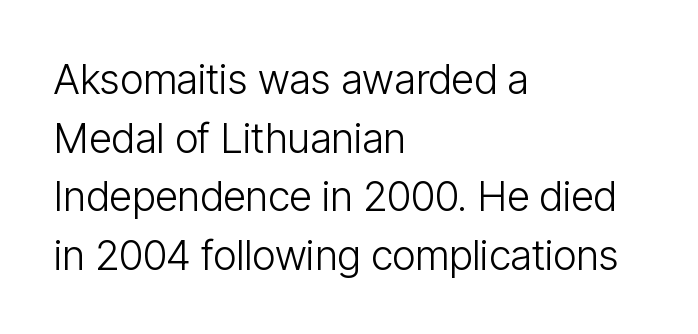
{"serif": "no", "italic": "no", "bold": "no", "weight": "light", "width": "condensed", "stroke_contrast": "low", "x_height": "medium", "monospaced": "no", "underline": "no", "align": "left", "line_spacing": "normal", "line_spacing_ratio": 1.43, "letter_spacing": "normal", "letter_spacing_em": 0.0, "glyph_px": 41}
